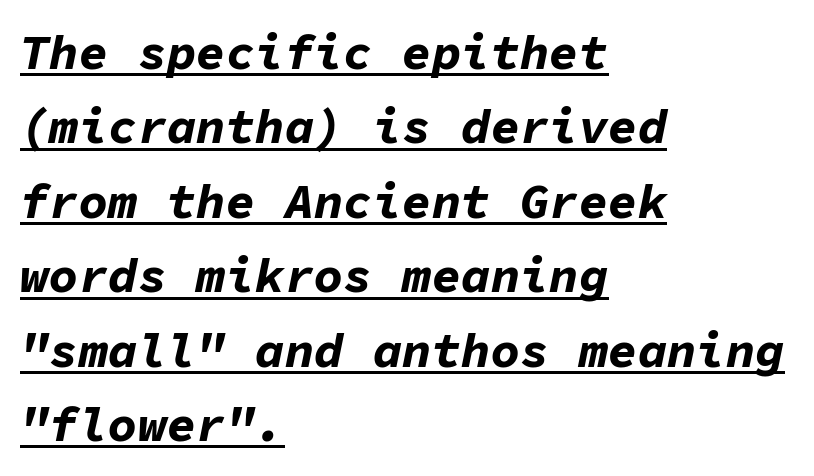
Here the glyphs are tracked normally, forming tight word shapes. Descenders here cross a horizontal rule under the line. Slant detected: the letters are inclined. Weight: bold.
